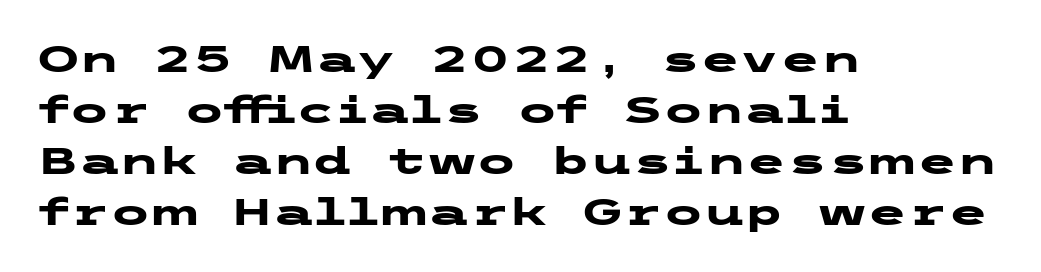
The gaps between neighbouring characters are ordinary and unremarkable. These lines are composed in type without serifs. Does the leading feel generous? No, just average. Vertical strokes here are truly vertical.
